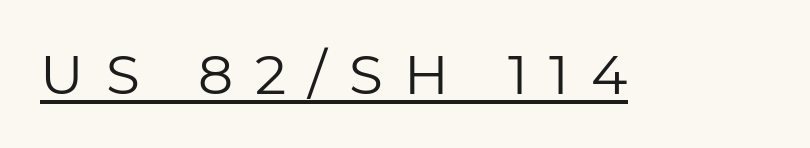
Posture: vertical. Underlined type. Heaviness? Minimal to ordinary, like unemphasized prose. Someone cranked the tracking dial way up on this one.
